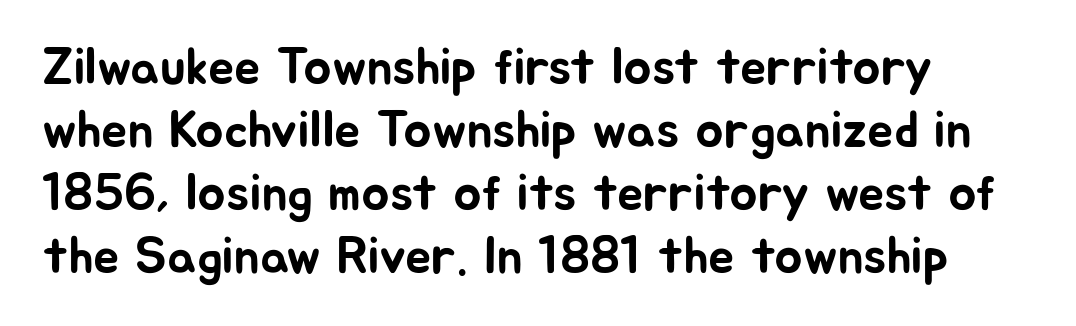
Q: Is the text italic (slanted)? A: No, it is upright.
Q: Is the typeface a serif or a sans-serif typeface? A: Sans-serif.
Q: Is the text underlined? A: No.
Q: How is the paragraph aligned? A: Left-aligned.
Q: Is the spacing between letters normal or unusually wide? A: Normal.
Q: Width (condensed, normal, or wide)? A: Normal.
Q: Stroke contrast? A: Low.
Q: x-height? A: Medium.
Q: Monospaced? A: No.
